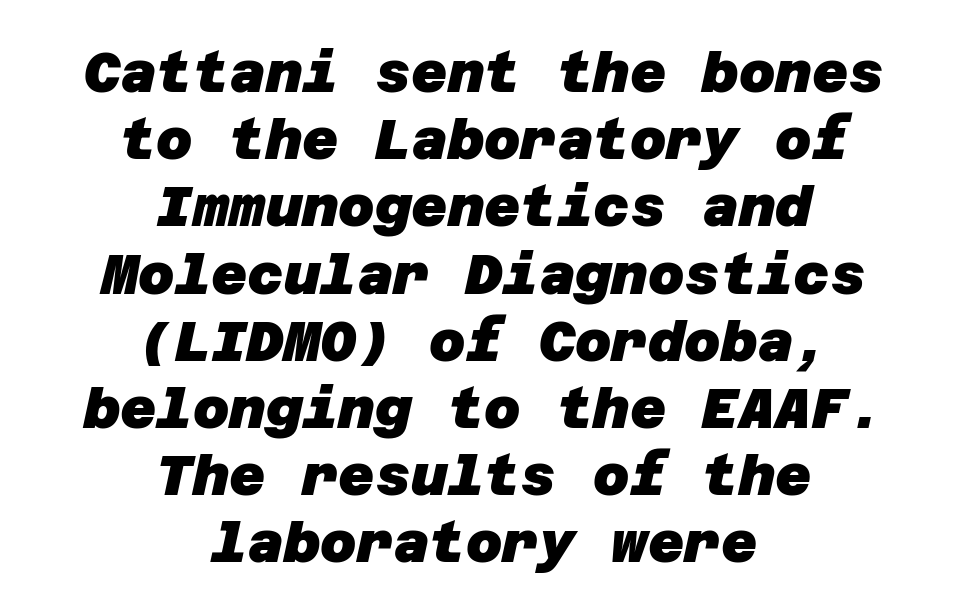
{"serif": "no", "bold": "yes", "weight": "heavy", "width": "normal", "stroke_contrast": "low", "x_height": "large", "underline": "no", "align": "center", "line_spacing_ratio": 1.2, "letter_spacing": "normal", "letter_spacing_em": 0.0, "glyph_px": 56}
